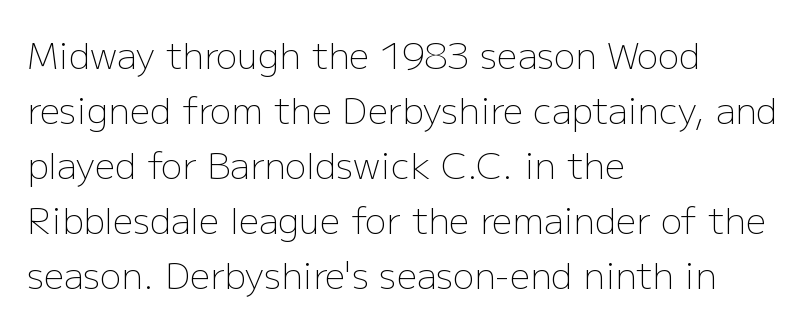
The image shows 36 px light sans-serif type, upright; set left-aligned, normal line spacing (1.53x), normal letter spacing, not underlined; low stroke contrast and a medium x-height.
